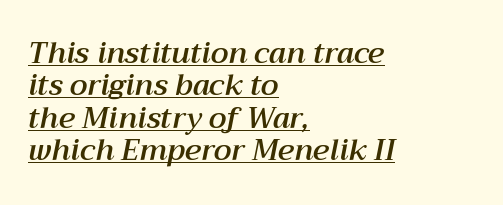
The image shows 29 px text type, italic (leaning right); set left-aligned, tight line spacing (1.12x), normal letter spacing, underlined; medium stroke contrast and a medium x-height.
